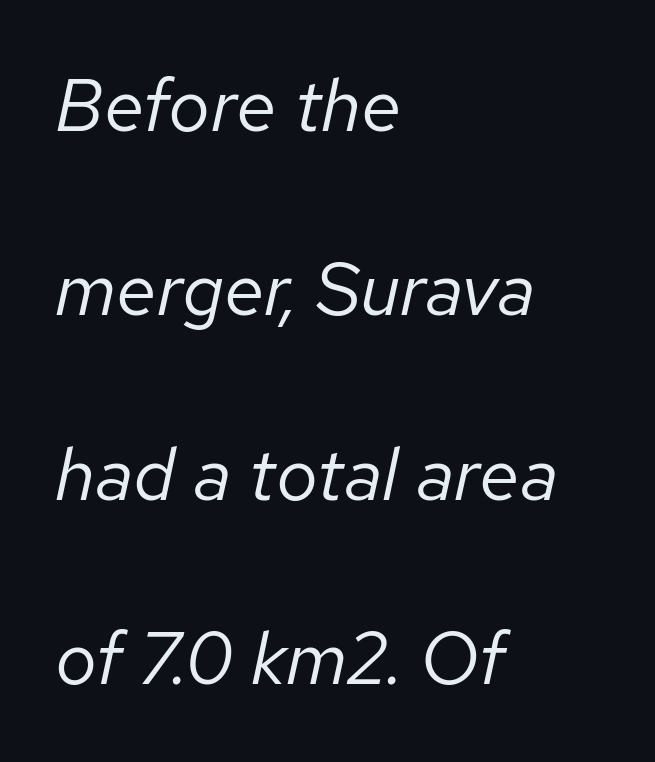
The gaps between neighbouring characters are ordinary and unremarkable. The strokes are not fattened; the text isn't bold. Underline: absent. Teacher's note: observe the even left margin — that is flush-left alignment.
